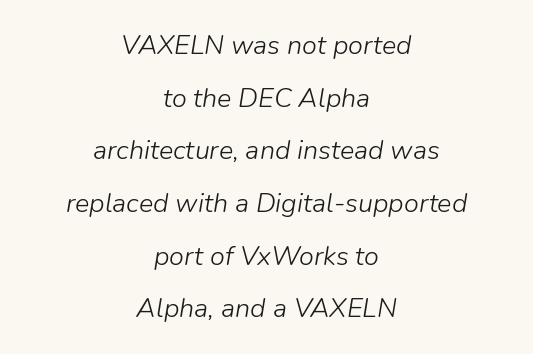
{"italic": "yes", "lean": "right", "slant_degrees": 9, "bold": "no", "underline": "no", "align": "center", "line_spacing": "loose", "line_spacing_ratio": 1.95, "letter_spacing": "normal", "letter_spacing_em": 0.0, "glyph_px": 27}
